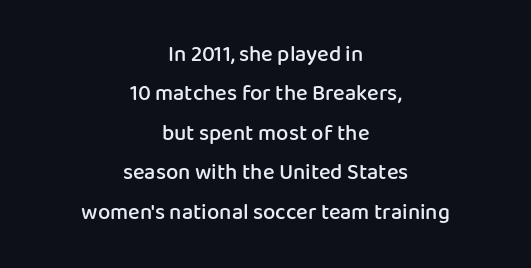
Q: Is the text bold? A: Semi-bold.
Q: Is the text italic (slanted)? A: No, it is upright.
Q: Is the text underlined? A: No.
Q: How is the paragraph aligned? A: Centered.
Q: Is the spacing between letters normal or unusually wide? A: Normal.
